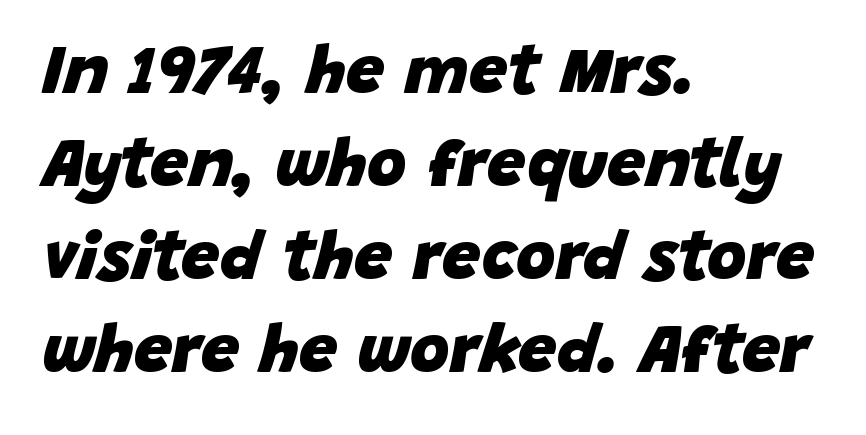
The image shows 68 px heavy type, italic (leaning right); set left-aligned, normal line spacing (1.37x), normal letter spacing, not underlined; low stroke contrast and a large x-height.
